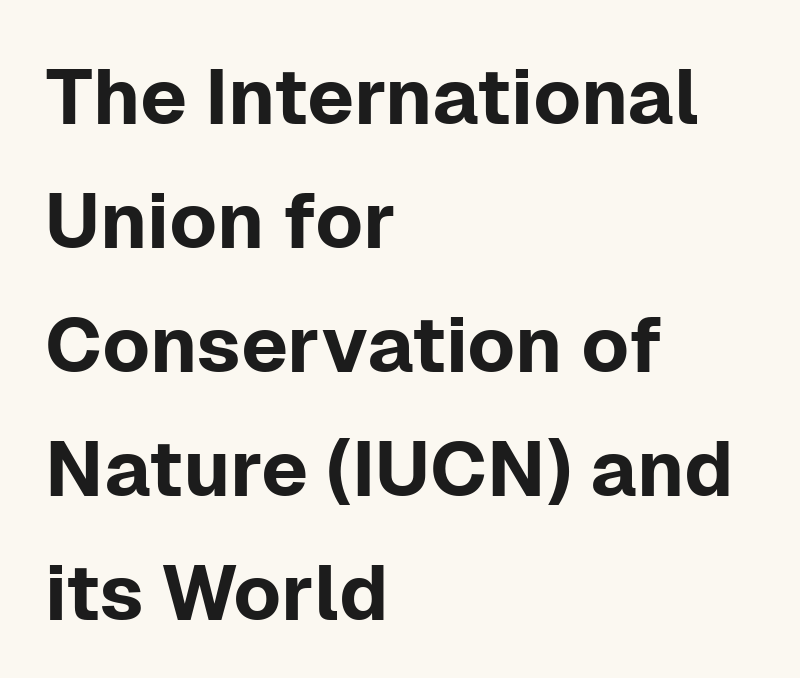
This block has exactly the height ordinary leading produces. This sample uses a sans-serif face. Short and long lines alike share a common starting point at left. Rule under the text: the space is simply empty.
